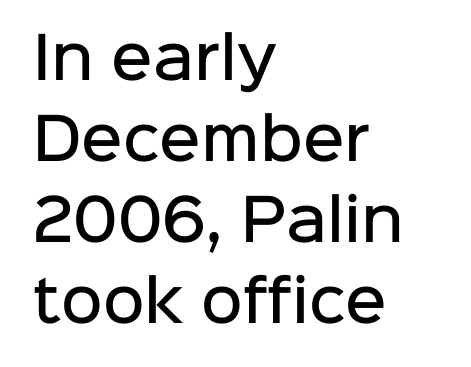
Q: Is the text bold? A: Semi-bold.
Q: Is the text italic (slanted)? A: No, it is upright.
Q: Is the typeface a serif or a sans-serif typeface? A: Sans-serif.
Q: Is the text underlined? A: No.
Q: How is the paragraph aligned? A: Left-aligned.
Q: Is the spacing between letters normal or unusually wide? A: Normal.
Q: Is the spacing between lines tight, normal or loose? A: Normal.
Q: Width (condensed, normal, or wide)? A: Normal.
Q: Stroke contrast? A: Low.
Q: x-height? A: Medium.
Q: Monospaced? A: No.
